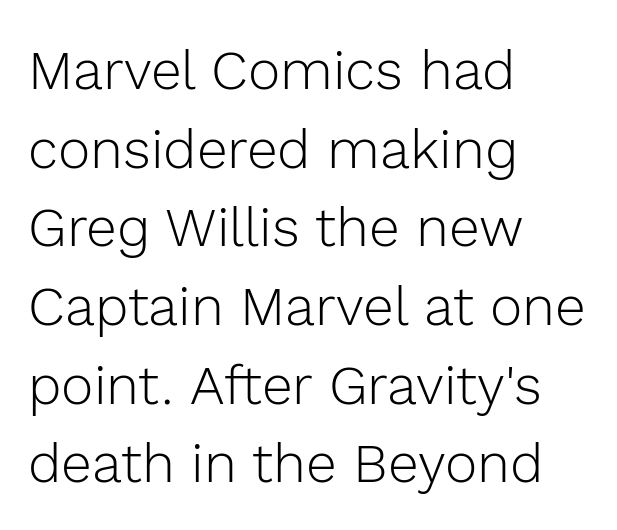
The image shows 55 px light sans-serif type, upright; set left-aligned, normal line spacing (1.43x), normal letter spacing, not underlined; a medium x-height.
